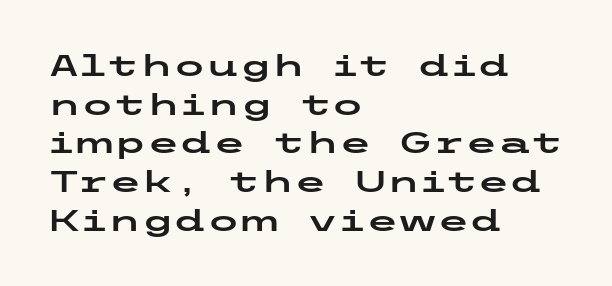
The image shows 30 px wide sans-serif type, upright; set left-aligned, normal line spacing (1.29x), normal letter spacing, not underlined; low stroke contrast and a medium x-height.
